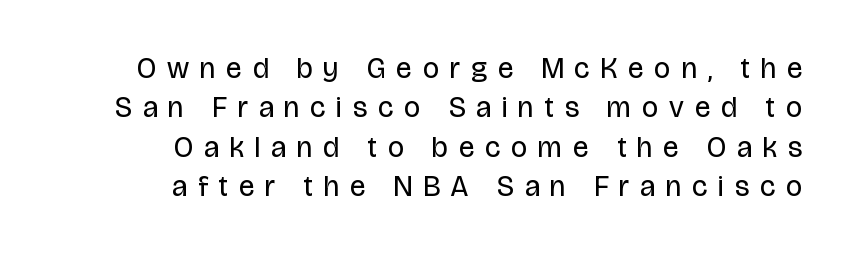
{"serif": "no", "italic": "no", "bold": "no", "weight": "regular", "width": "condensed", "stroke_contrast": "low", "x_height": "large", "monospaced": "no", "underline": "no", "align": "right", "line_spacing": "normal", "line_spacing_ratio": 1.36, "letter_spacing": "wide", "letter_spacing_em": 0.38, "glyph_px": 29}
